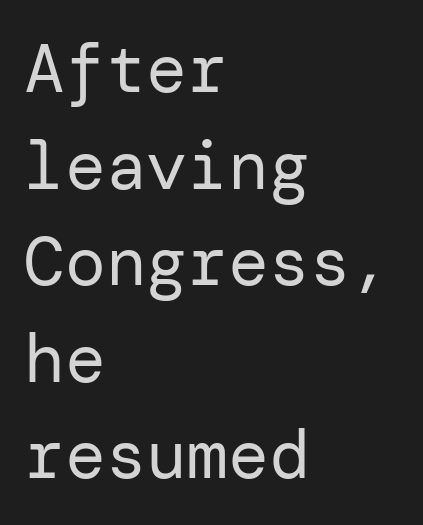
The image shows 68 px regular-weight sans-serif type, upright; set left-aligned, normal line spacing (1.42x), normal letter spacing, not underlined; low stroke contrast and a medium x-height.
